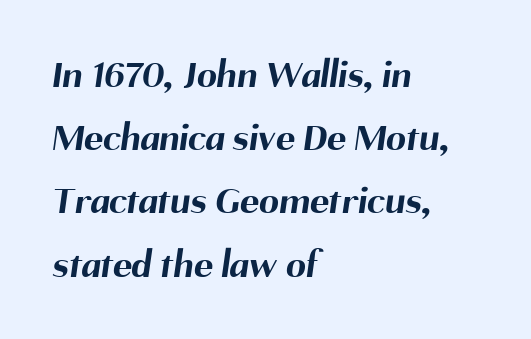
The image shows 40 px bold sans-serif type; set left-aligned, normal line spacing (1.58x), normal letter spacing, not underlined; medium stroke contrast and a medium x-height.
